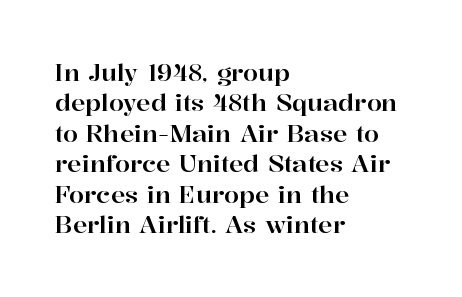
Unmarked baselines from the first word to the last. Short and long lines alike share a common starting point at left. The horizontal fit of the characters is conventional and even. Leading matches the norm, producing a regular column. In terms of posture, this sample is upright.
